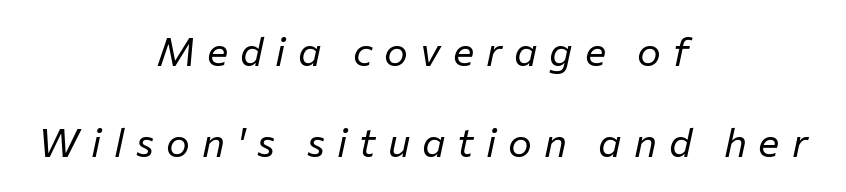
{"italic": "yes", "lean": "right", "slant_degrees": 12, "bold": "no", "weight": "regular", "width": "normal", "stroke_contrast": "low", "x_height": "medium", "monospaced": "no", "underline": "no", "align": "center", "line_spacing": "loose", "line_spacing_ratio": 2.28, "letter_spacing": "wide", "letter_spacing_em": 0.3, "glyph_px": 40}
